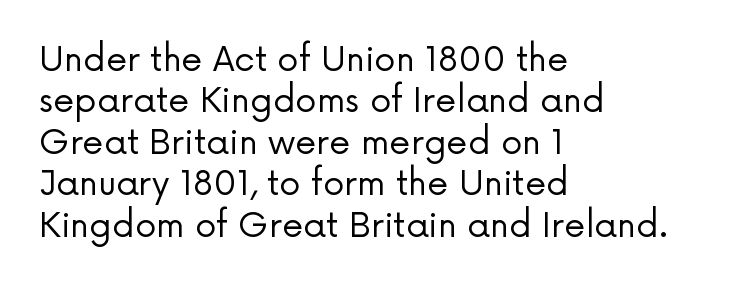
Q: Is the text bold? A: No.
Q: Is the text italic (slanted)? A: No, it is upright.
Q: Is the typeface a serif or a sans-serif typeface? A: Sans-serif.
Q: Is the text underlined? A: No.
Q: How is the paragraph aligned? A: Left-aligned.
Q: Is the spacing between letters normal or unusually wide? A: Normal.
Q: Width (condensed, normal, or wide)? A: Normal.
Q: Stroke contrast? A: Low.
Q: x-height? A: Medium.
Q: Monospaced? A: No.
